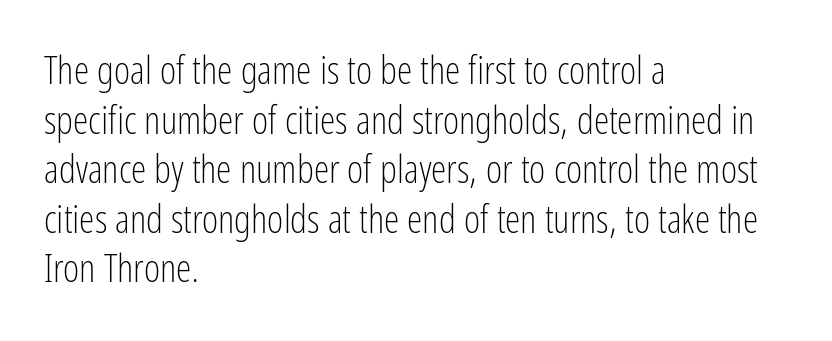
{"serif": "no", "italic": "no", "bold": "no", "weight": "light", "width": "condensed", "stroke_contrast": "low", "x_height": "medium", "monospaced": "no", "underline": "no", "align": "left", "line_spacing": "normal", "line_spacing_ratio": 1.27, "letter_spacing": "normal", "letter_spacing_em": 0.0, "glyph_px": 39}
